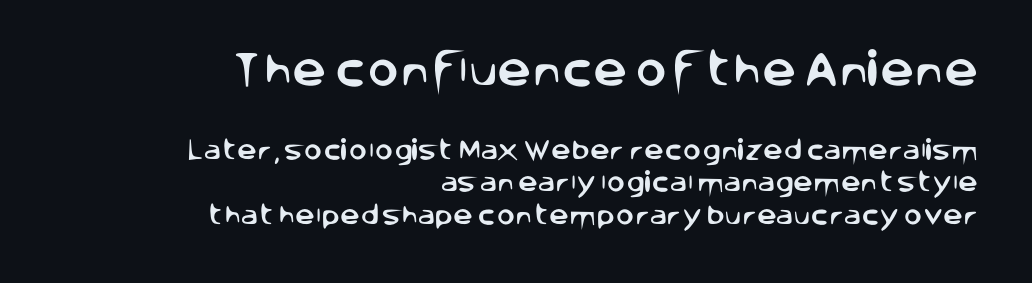
Spacing between characters is what you'd get straight out of the box. Font category for this specimen: sans-serif. Descender tails drop into unmarked territory. When letters stand straight like this, we call the style roman or upright.
